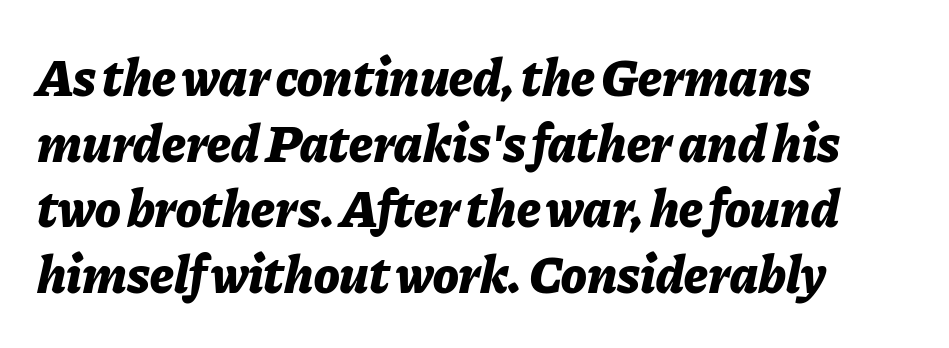
Q: Is the text bold? A: Yes.
Q: Is the text italic (slanted)? A: Yes, it leans right by about 11 degrees.
Q: Is the text underlined? A: No.
Q: How is the paragraph aligned? A: Left-aligned.
Q: Is the spacing between letters normal or unusually wide? A: Normal.
Q: Width (condensed, normal, or wide)? A: Normal.
Q: Stroke contrast? A: Low.
Q: x-height? A: Medium.
Q: Monospaced? A: No.
